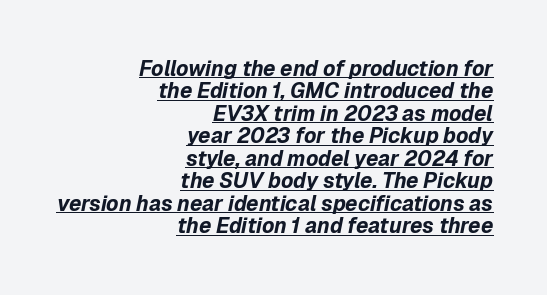
The image shows 21 px bold type, italic (leaning right); set right-aligned, tight line spacing (1.07x), normal letter spacing, underlined.
